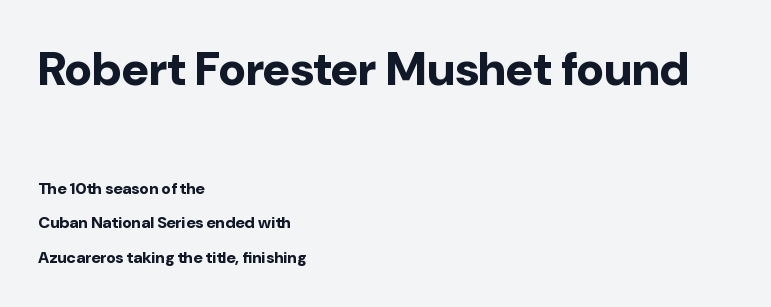
Q: Is the text bold? A: Yes.
Q: Is the text italic (slanted)? A: No, it is upright.
Q: Is the typeface a serif or a sans-serif typeface? A: Sans-serif.
Q: Is the text underlined? A: No.
Q: How is the paragraph aligned? A: Left-aligned.
Q: Is the spacing between letters normal or unusually wide? A: Normal.
Q: Is the spacing between lines tight, normal or loose? A: Loose.
Q: Which block of text is set in a larger size, the first (top) or the second (bottom)? A: The first (top) one.
Q: Width (condensed, normal, or wide)? A: Normal.
Q: Stroke contrast? A: Low.
Q: x-height? A: Medium.
Q: Monospaced? A: No.
